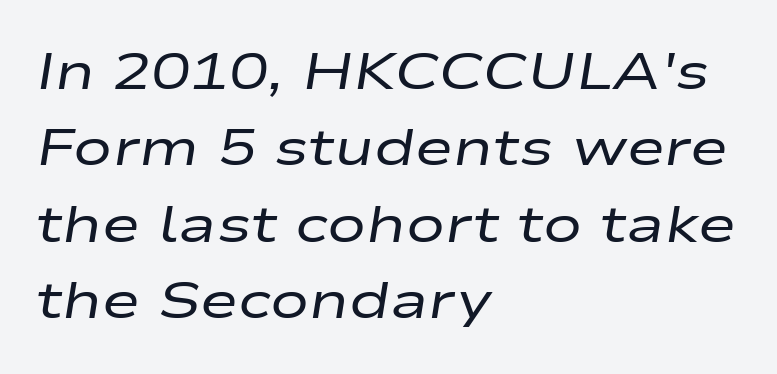
{"italic": "yes", "lean": "right", "slant_degrees": 9, "bold": "no", "weight": "regular", "width": "wide", "stroke_contrast": "low", "x_height": "medium", "monospaced": "no", "underline": "no", "align": "left", "line_spacing": "normal", "line_spacing_ratio": 1.47, "letter_spacing": "normal", "letter_spacing_em": 0.0, "glyph_px": 52}
